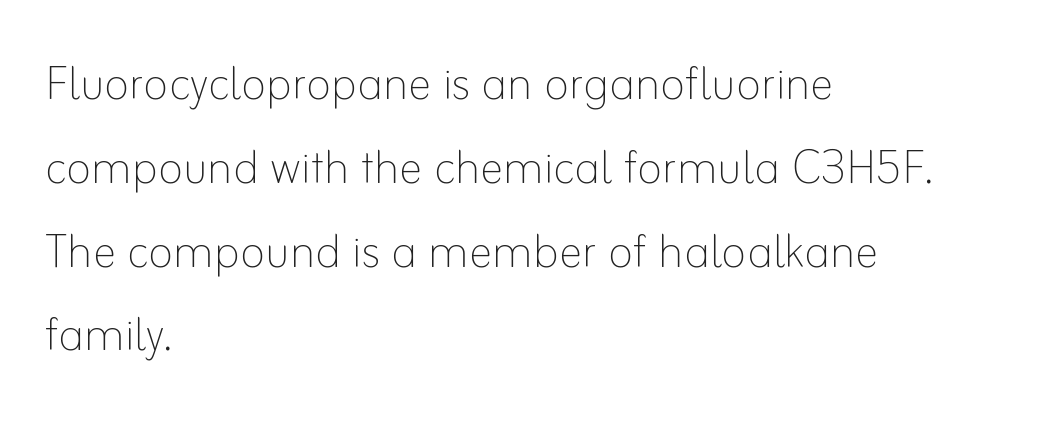
The image shows 59 px thin type, upright; set left-aligned, normal line spacing (1.42x), normal letter spacing, not underlined; low stroke contrast and a small x-height.
